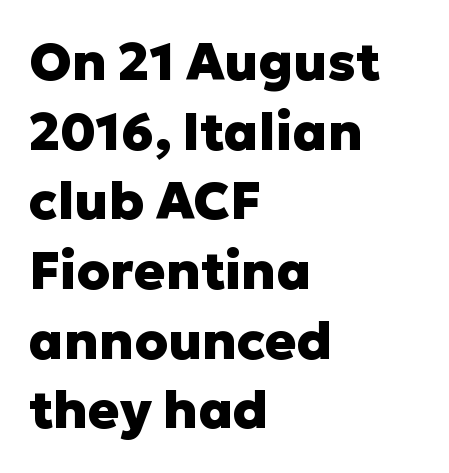
Reading down the block, your eye returns to a fixed left position each line. Is the type bold? Yes — the strokes are clearly thick and heavy. The leading is moderate, giving the passage an even texture. This sample has the flowing, uneven cadence of proportional lettering. A typesetter would mark this as roman, not italic.
